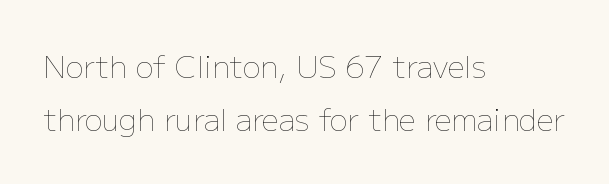
The image shows 30 px thin type, upright; set left-aligned, line spacing 1.77x, normal letter spacing, not underlined; low stroke contrast and a medium x-height.
